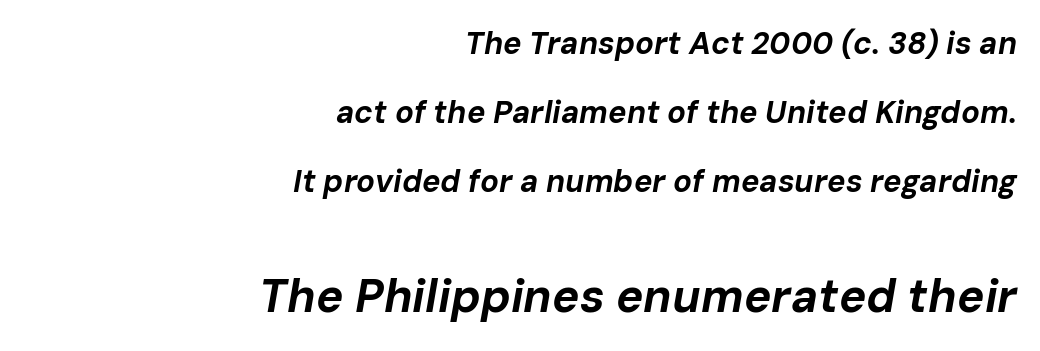
{"italic": "yes", "lean": "right", "slant_degrees": 10, "bold": "yes", "weight": "bold", "width": "normal", "stroke_contrast": "low", "x_height": "medium", "monospaced": "no", "underline": "no", "align": "right", "line_spacing": "loose", "line_spacing_ratio": 2.22, "letter_spacing": "normal", "letter_spacing_em": 0.0, "larger_block": "second", "size_ratio": 1.48, "glyph_px": 46}
